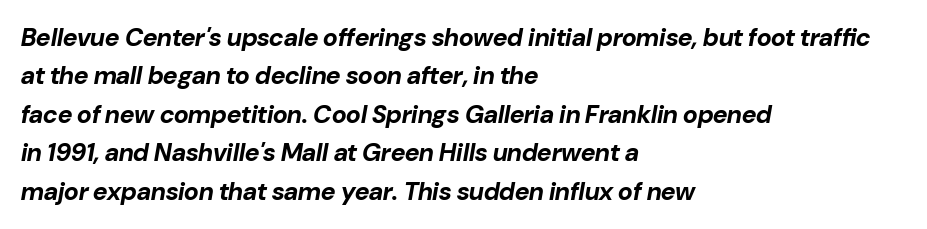
On the weight axis this lands at bold, roughly 700. Quick note: italic. Whoever set this chose a conventional vertical rhythm. The space directly below the letters is spotless.
